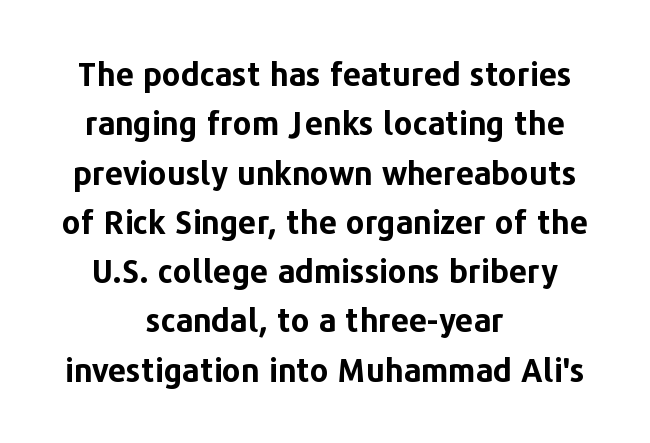
{"serif": "no", "italic": "no", "bold": "yes", "weight": "bold", "width": "normal", "stroke_contrast": "low", "x_height": "medium", "monospaced": "no", "underline": "no", "align": "center", "line_spacing": "normal", "line_spacing_ratio": 1.54, "letter_spacing": "normal", "letter_spacing_em": 0.0, "glyph_px": 32}
